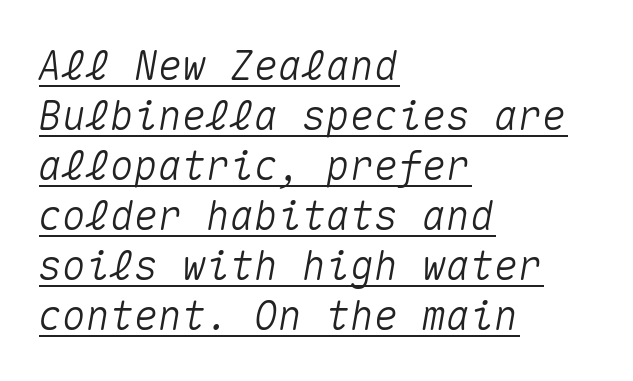
Quick note: underline on. The rendering keeps characters at their native spacing. The lines are quadded left. Every character sits at an angle, as italics do. The space between consecutive lines is moderate. This sample has the even, mechanical cadence of fixed-width lettering.
